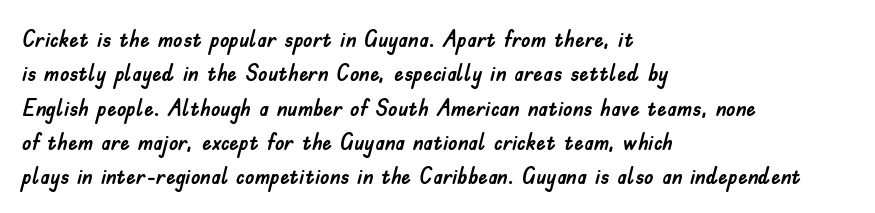
The rows are spaced the way most documents space them. Reading down the block, your eye returns to a fixed left position each line. The words here are not underlined. Nothing unusual about the tracking: characters are spaced as the font intends.
